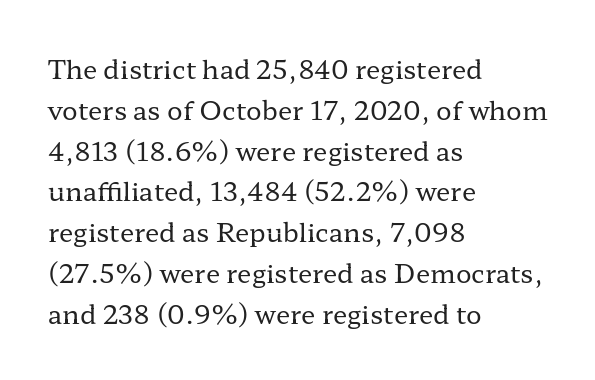
The image shows 26 px text type, upright; set left-aligned, normal line spacing (1.57x), normal letter spacing, not underlined.
